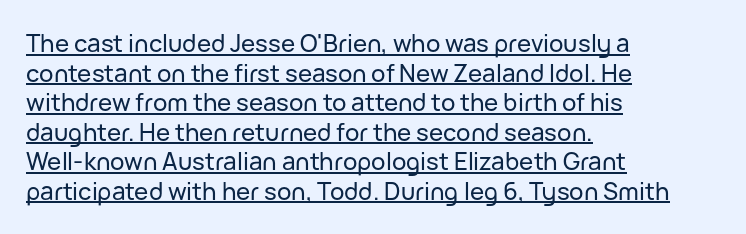
Q: Is the text italic (slanted)? A: No, it is upright.
Q: Is the text underlined? A: Yes.
Q: How is the paragraph aligned? A: Left-aligned.
Q: Is the spacing between letters normal or unusually wide? A: Normal.
